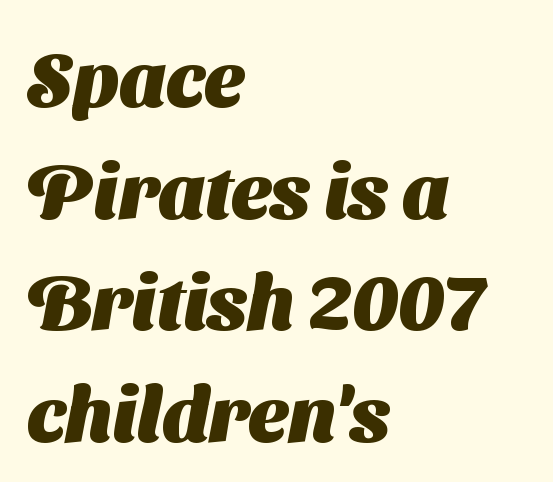
This is heavy type, rendered in bold. Typographically, this falls in the sans-serif category. Regular leading. Alignment: flush left. Underlining? Definitely not there. You could not count columns in this text — the font is proportionally spaced.
